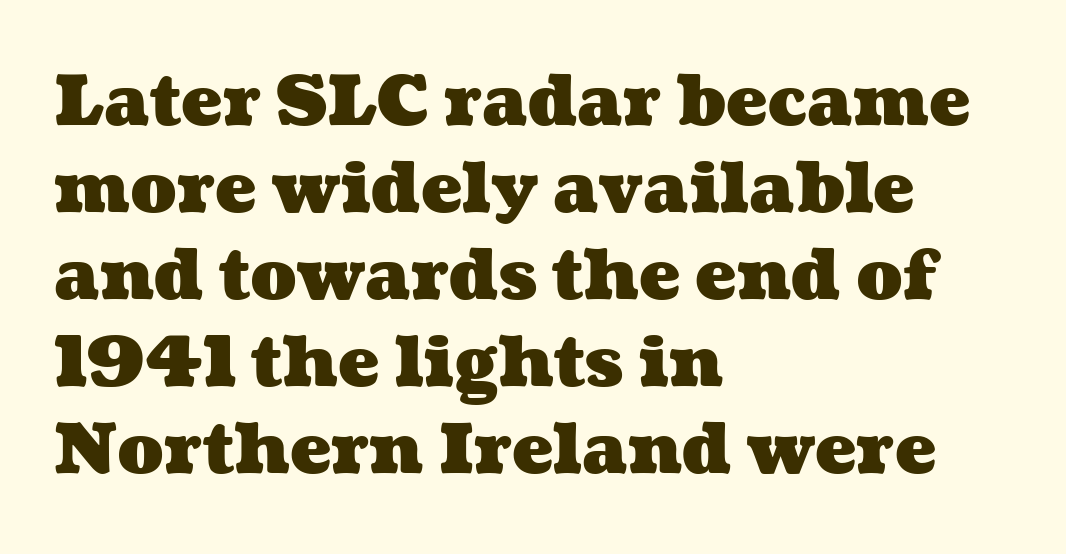
Q: Is the text bold? A: Yes.
Q: Is the text underlined? A: No.
Q: How is the paragraph aligned? A: Left-aligned.
Q: Is the spacing between letters normal or unusually wide? A: Normal.
Q: Is the spacing between lines tight, normal or loose? A: Normal.
Q: Width (condensed, normal, or wide)? A: Wide.
Q: Stroke contrast? A: Medium.
Q: x-height? A: Medium.
Q: Monospaced? A: No.
